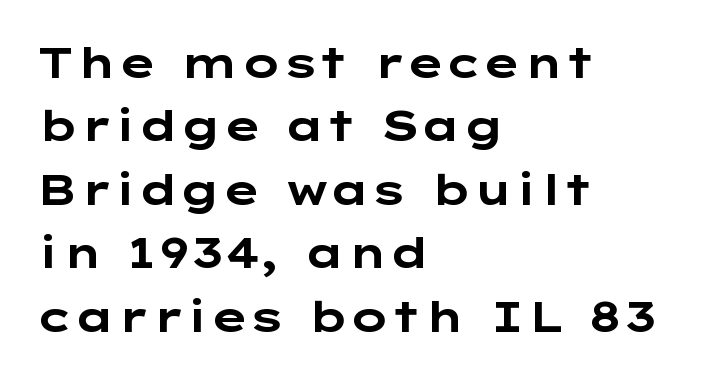
Q: Is the text bold? A: Yes.
Q: Is the text italic (slanted)? A: No, it is upright.
Q: Is the typeface a serif or a sans-serif typeface? A: Sans-serif.
Q: Is the text underlined? A: No.
Q: How is the paragraph aligned? A: Left-aligned.
Q: Is the spacing between letters normal or unusually wide? A: Normal.
Q: Is the spacing between lines tight, normal or loose? A: Normal.
Q: Width (condensed, normal, or wide)? A: Wide.
Q: Stroke contrast? A: Low.
Q: x-height? A: Medium.
